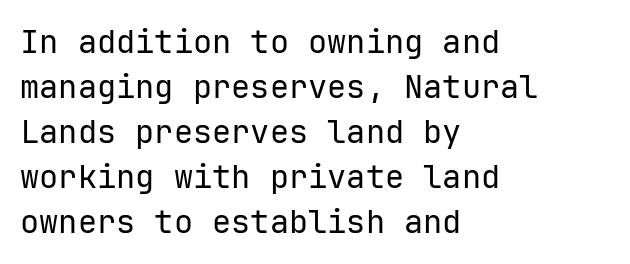
Q: Is the text bold? A: No.
Q: Is the text italic (slanted)? A: No, it is upright.
Q: Is the typeface a serif or a sans-serif typeface? A: Sans-serif.
Q: Is the text underlined? A: No.
Q: How is the paragraph aligned? A: Left-aligned.
Q: Is the spacing between letters normal or unusually wide? A: Normal.
Q: Is the spacing between lines tight, normal or loose? A: Normal.
Q: Width (condensed, normal, or wide)? A: Normal.
Q: Stroke contrast? A: Low.
Q: x-height? A: Medium.
Q: Monospaced? A: Yes.
